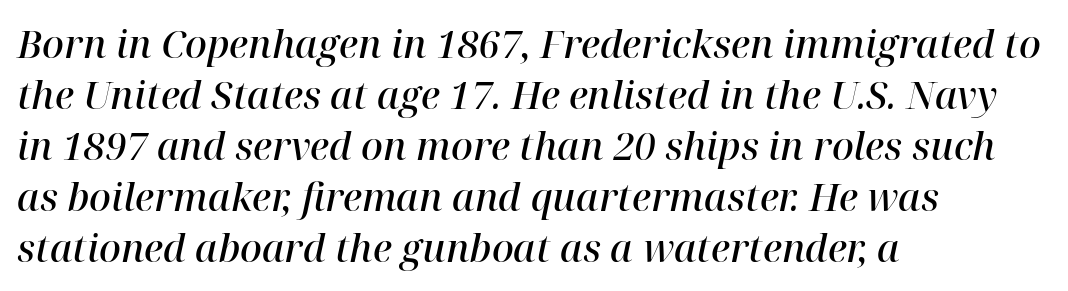
{"serif": "yes", "italic": "yes", "lean": "right", "slant_degrees": 12, "bold": "semi", "weight": "semibold", "width": "normal", "stroke_contrast": "high", "x_height": "medium", "monospaced": "no", "underline": "no", "align": "left", "line_spacing": "normal", "line_spacing_ratio": 1.34, "letter_spacing": "normal", "letter_spacing_em": 0.0, "glyph_px": 38}
